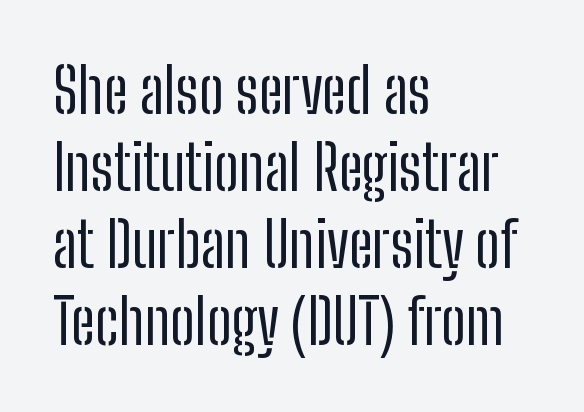
The image shows 62 px regular-weight, condensed sans-serif type, upright; set left-aligned, line spacing 1.24x, normal letter spacing, not underlined; low stroke contrast and a medium x-height.
